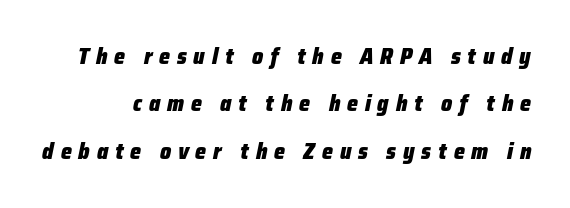
The image shows 22 px bold type, italic (leaning right); set loose line spacing (2.15x), unusually wide letter spacing (+0.31 em), not underlined.
